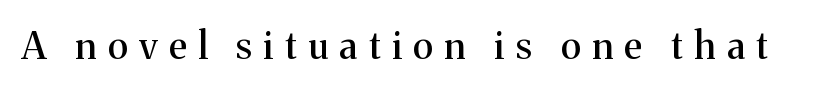
{"serif": "yes", "italic": "no", "width": "normal", "stroke_contrast": "medium", "x_height": "medium", "monospaced": "no", "underline": "no", "letter_spacing": "wide", "letter_spacing_em": 0.31, "glyph_px": 37}
